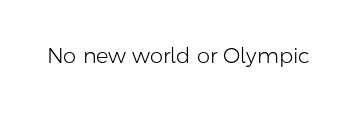
The passage shown is not underscored anywhere. The font's upright variant was chosen for this text. Stems here are at most as thick as an everyday book face. Observe the ordinary spacing: letters are neighbours, not strangers.
